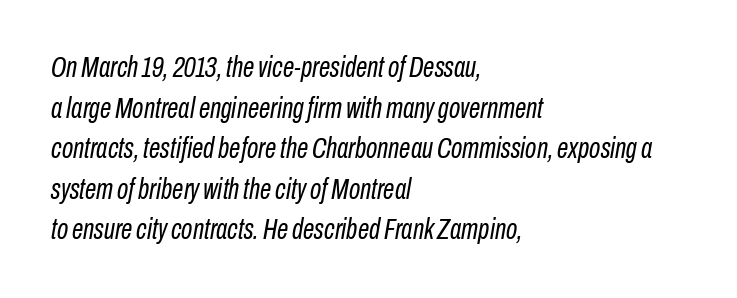
The image shows 29 px regular-weight, condensed type, italic (leaning right); set left-aligned, normal line spacing (1.4x), normal letter spacing, not underlined; low stroke contrast and a medium x-height.
